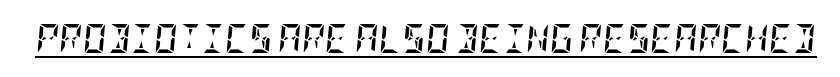
The image shows 29 px semibold, condensed type, italic (leaning right); set normal letter spacing, underlined; low stroke contrast and a large x-height.
